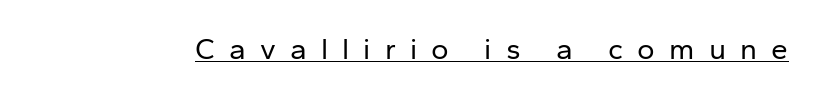
Q: Is the text bold? A: No.
Q: Is the text italic (slanted)? A: No, it is upright.
Q: Is the typeface a serif or a sans-serif typeface? A: Sans-serif.
Q: Is the text underlined? A: Yes.
Q: Is the spacing between letters normal or unusually wide? A: Unusually wide.
Q: Width (condensed, normal, or wide)? A: Normal.
Q: Stroke contrast? A: Low.
Q: x-height? A: Medium.
Q: Monospaced? A: No.
